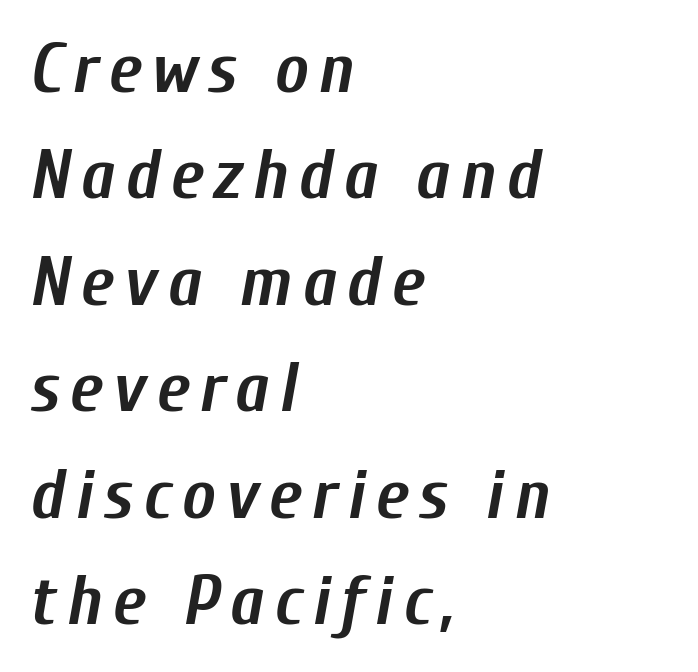
{"italic": "yes", "lean": "right", "slant_degrees": 10, "bold": "yes", "weight": "semibold", "width": "condensed", "stroke_contrast": "low", "x_height": "medium", "monospaced": "no", "underline": "no", "align": "left", "line_spacing": "normal", "line_spacing_ratio": 1.5, "glyph_px": 71}
